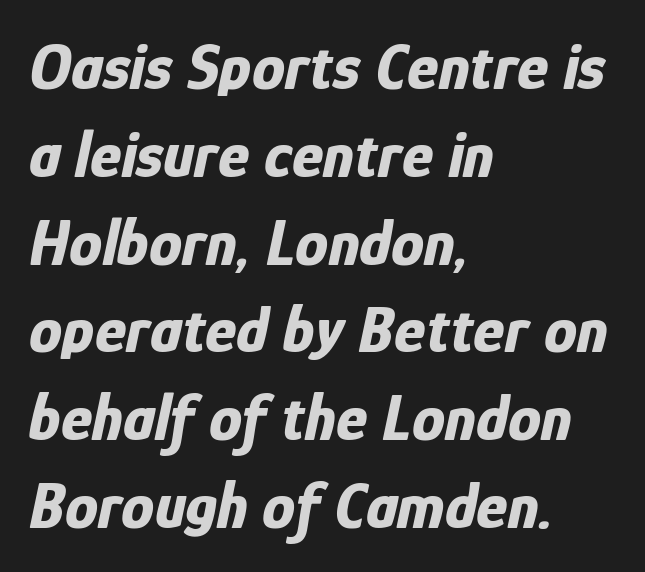
{"italic": "yes", "lean": "right", "slant_degrees": 12, "bold": "yes", "weight": "bold", "width": "condensed", "stroke_contrast": "low", "x_height": "medium", "monospaced": "no", "underline": "no", "align": "left", "line_spacing": "normal", "line_spacing_ratio": 1.33, "letter_spacing": "normal", "letter_spacing_em": 0.0, "glyph_px": 66}
